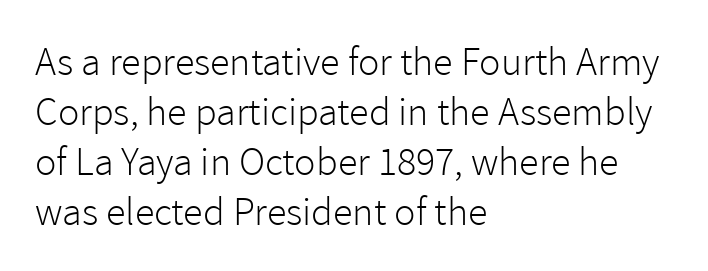
The image shows 40 px light sans-serif type, upright; set left-aligned, normal line spacing (1.25x), normal letter spacing, not underlined; a medium x-height.
